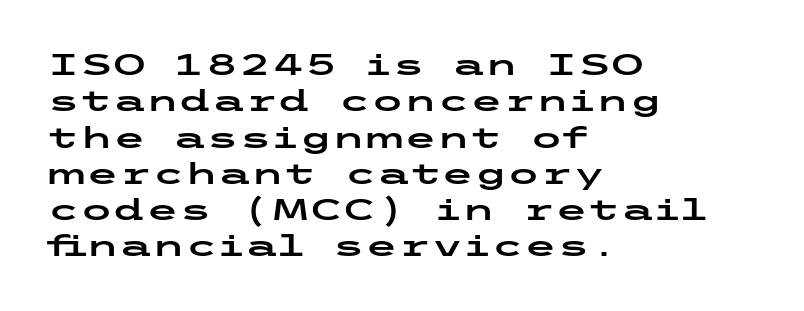
Q: Is the text italic (slanted)? A: No, it is upright.
Q: Is the typeface a serif or a sans-serif typeface? A: Sans-serif.
Q: Is the text underlined? A: No.
Q: How is the paragraph aligned? A: Left-aligned.
Q: Is the spacing between letters normal or unusually wide? A: Normal.
Q: Width (condensed, normal, or wide)? A: Wide.
Q: Stroke contrast? A: Low.
Q: x-height? A: Medium.
